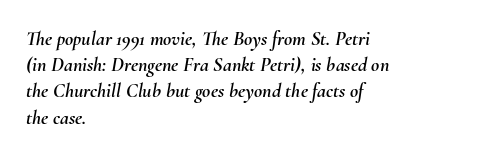
{"italic": "yes", "lean": "right", "slant_degrees": 10, "underline": "no", "align": "left", "line_spacing": "normal", "line_spacing_ratio": 1.31, "letter_spacing": "normal", "letter_spacing_em": 0.0, "glyph_px": 20}
